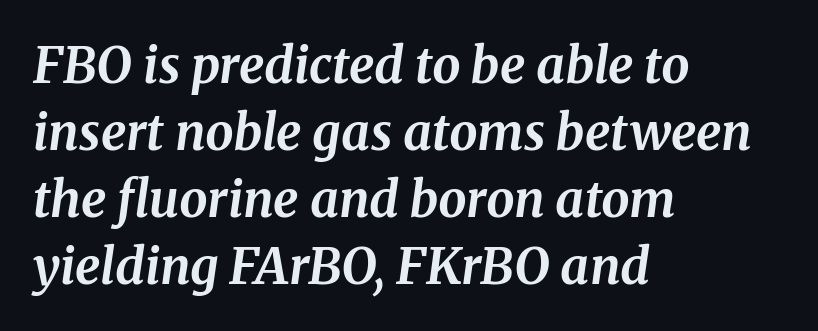
This sample is left-justified, so line endings fall wherever the words run out. Is this a fixed-width face? No — the glyphs have proportional, varying widths. Compared with an ordinary text face, these strokes are far heavier — a full bold. To sum up the face: it has serifs. Descenders hang freely into open space.
